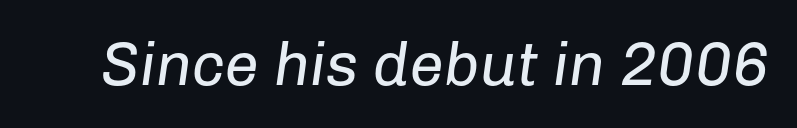
Q: Is the text bold? A: No.
Q: Is the text italic (slanted)? A: Yes, it leans right by about 8 degrees.
Q: Is the text underlined? A: No.
Q: Is the spacing between letters normal or unusually wide? A: Normal.
Q: Width (condensed, normal, or wide)? A: Normal.
Q: Stroke contrast? A: Low.
Q: x-height? A: Medium.
Q: Monospaced? A: No.
